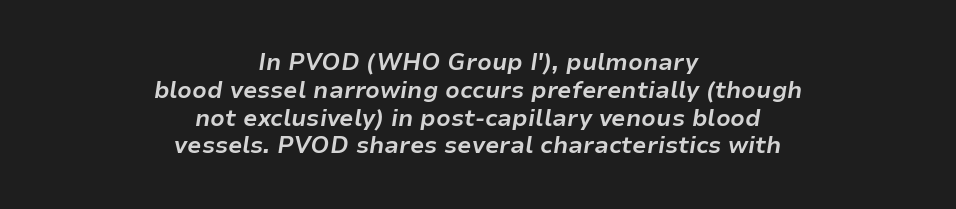
A student would call this center alignment; a typographer would say set centered. The text carries the slant typical of an italic or oblique font. Nothing unusual about the tracking: characters are spaced as the font intends. Compared with an ordinary text face, these strokes are far heavier — a full bold.
